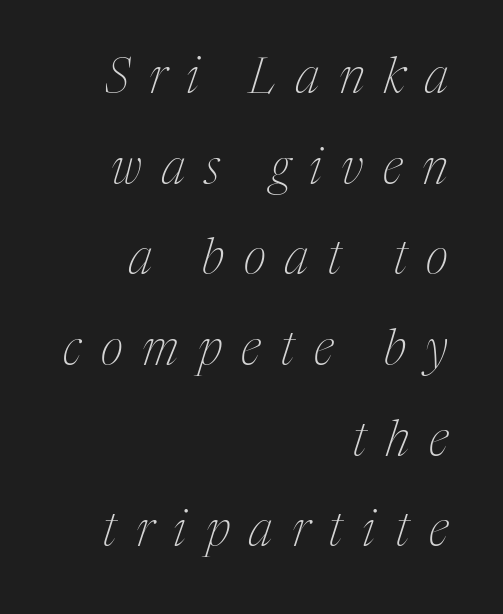
The image shows 49 px thin, condensed serif type, italic (leaning right); set right-aligned, line spacing 1.85x, unusually wide letter spacing (+0.4 em), not underlined; medium stroke contrast and a medium x-height.
